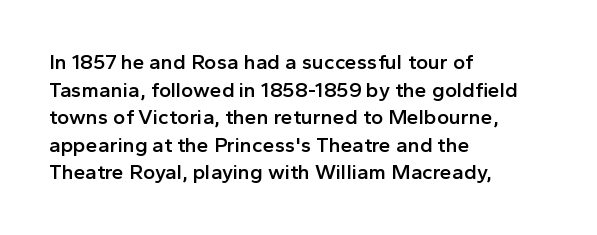
This sample uses plain, unmodified letter spacing. The foot of each line stays bare and open. The leading is moderate, giving the passage an even texture. A somewhat darkened texture: the type is semibold rather than bold.
